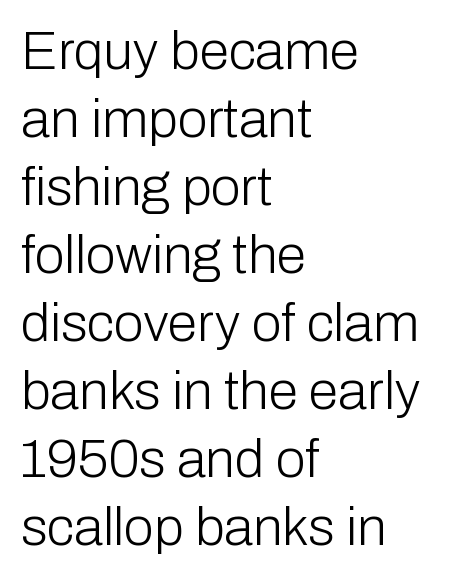
The image shows 54 px light sans-serif type, upright; set left-aligned, normal line spacing (1.26x), normal letter spacing, not underlined; low stroke contrast and a medium x-height.
